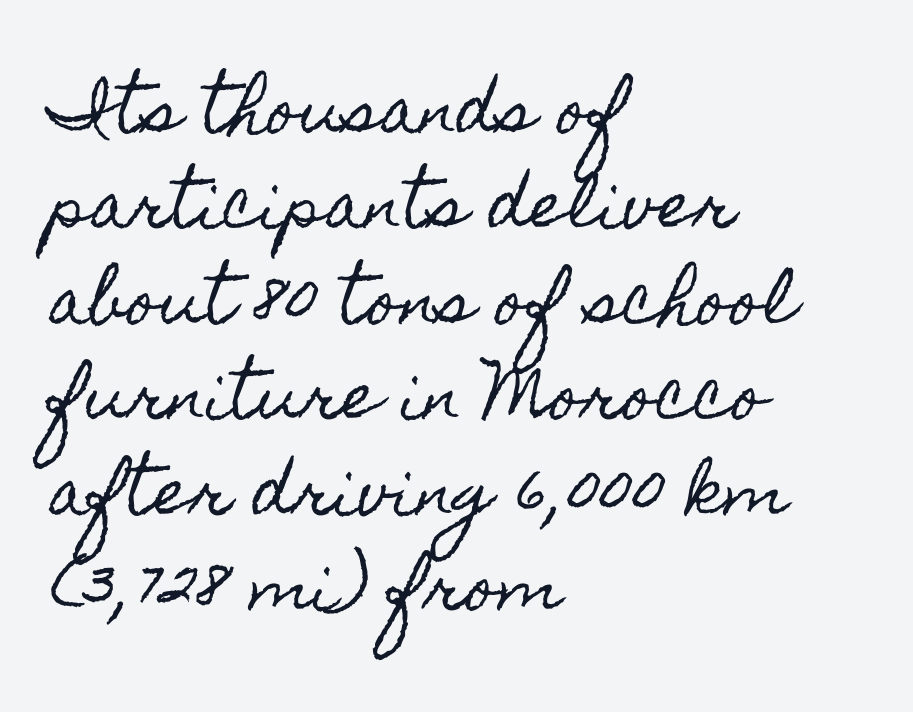
{"width": "condensed", "x_height": "small", "monospaced": "no", "underline": "no", "align": "left", "line_spacing": "normal", "line_spacing_ratio": 1.54, "letter_spacing": "normal", "letter_spacing_em": 0.0, "glyph_px": 62}
